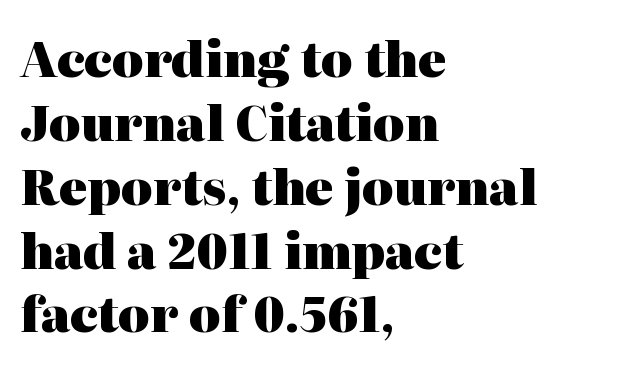
Q: Is the text bold? A: Yes.
Q: Is the text italic (slanted)? A: No, it is upright.
Q: Is the typeface a serif or a sans-serif typeface? A: Serif.
Q: Is the text underlined? A: No.
Q: How is the paragraph aligned? A: Left-aligned.
Q: Is the spacing between letters normal or unusually wide? A: Normal.
Q: Is the spacing between lines tight, normal or loose? A: Normal.
Q: Width (condensed, normal, or wide)? A: Normal.
Q: Stroke contrast? A: High.
Q: x-height? A: Medium.
Q: Monospaced? A: No.
